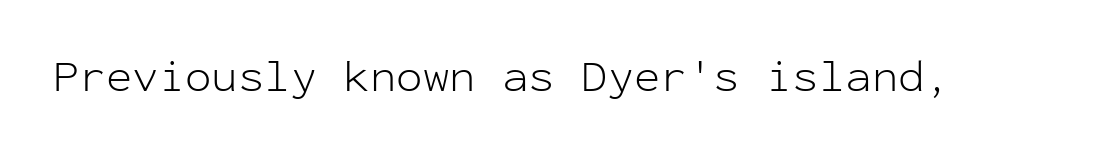
Q: Is the text bold? A: No.
Q: Is the text italic (slanted)? A: No, it is upright.
Q: Is the typeface a serif or a sans-serif typeface? A: Sans-serif.
Q: Is the text underlined? A: No.
Q: Is the spacing between letters normal or unusually wide? A: Normal.
Q: Width (condensed, normal, or wide)? A: Normal.
Q: Stroke contrast? A: Low.
Q: x-height? A: Medium.
Q: Monospaced? A: Yes.
